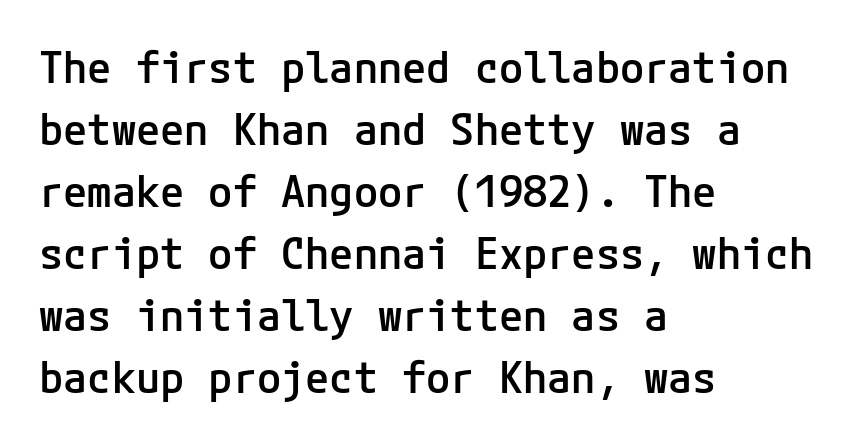
The image shows 44 px semibold sans-serif type, upright; set left-aligned, normal line spacing (1.41x), normal letter spacing, not underlined; low stroke contrast and a medium x-height.
